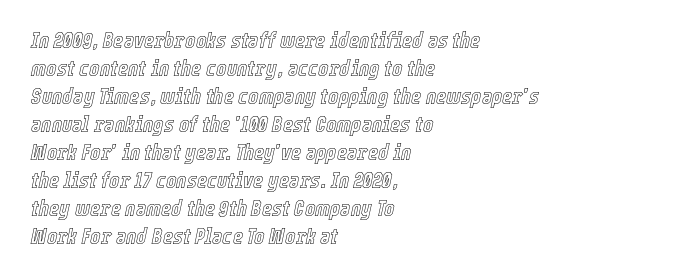
{"italic": "yes", "lean": "right", "slant_degrees": 12, "underline": "no", "align": "left", "line_spacing": "normal", "line_spacing_ratio": 1.27, "letter_spacing": "normal", "letter_spacing_em": 0.0, "glyph_px": 22}
